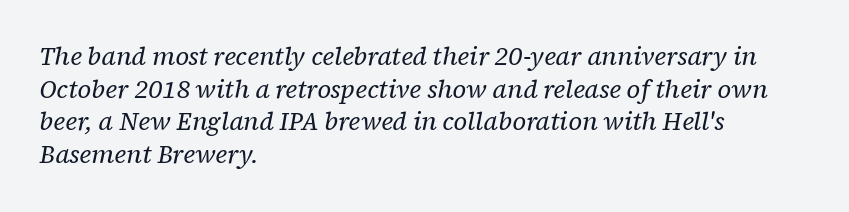
The image shows 25 px text type, italic (leaning right); set left-aligned, normal line spacing (1.31x), normal letter spacing, not underlined.
